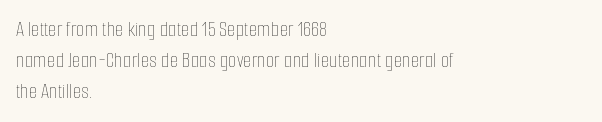
The image shows 22 px text type, upright; set left-aligned, normal line spacing (1.42x), normal letter spacing, not underlined.
